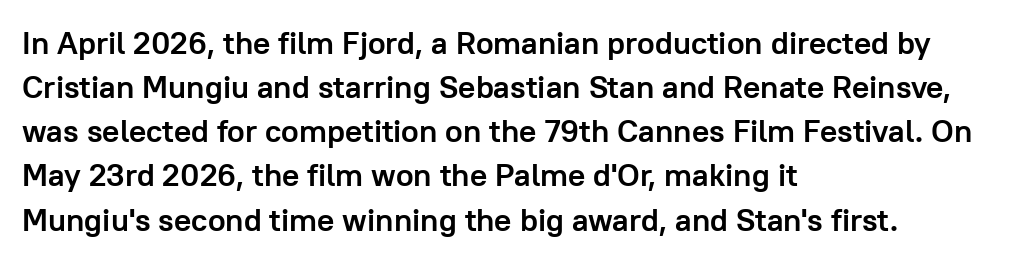
The image shows 32 px semibold sans-serif type, upright; set left-aligned, normal line spacing (1.38x), normal letter spacing, not underlined; low stroke contrast and a medium x-height.
